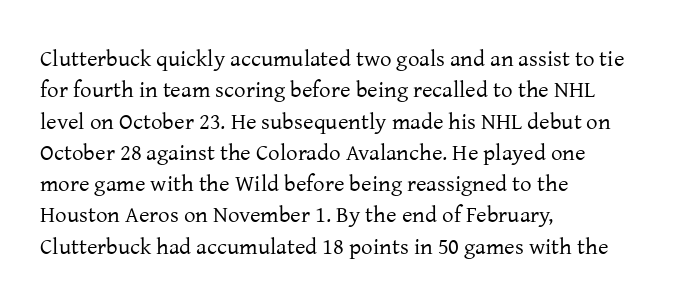
One glance says typical: line gaps are just what's usual. What stands out about the letter spacing? Nothing — it is the standard amount. This reads as an unemphasized weight, regular at the heaviest. The text block is weighted toward the left margin, trailing off unevenly rightward. Descender tails drop into unmarked territory. The specimen reads as upright at a glance.
